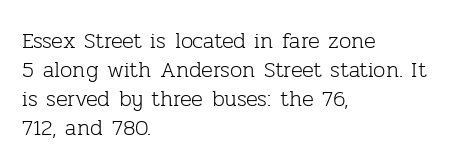
The image shows 22 px text type, upright; set left-aligned, normal line spacing (1.32x), normal letter spacing, not underlined.
